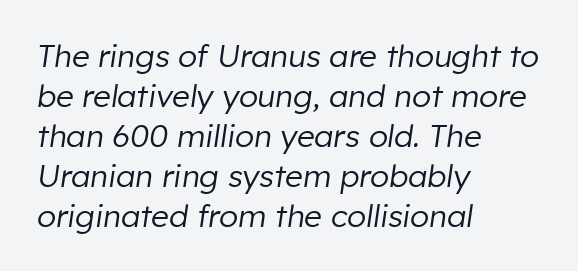
The image shows 31 px regular-weight type, italic (leaning right); set left-aligned, normal line spacing (1.29x), normal letter spacing, not underlined; low stroke contrast and a medium x-height.
